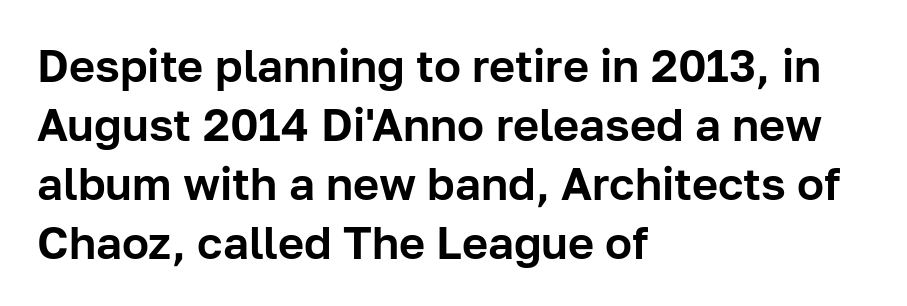
The lines sit at an ordinary, default distance from one another. Serif or sans? Sans — the stroke terminals are bare. Here the designer chose a conventional face with non-uniform glyph widths. Glyph-to-glyph distance matches everyday printed text.
